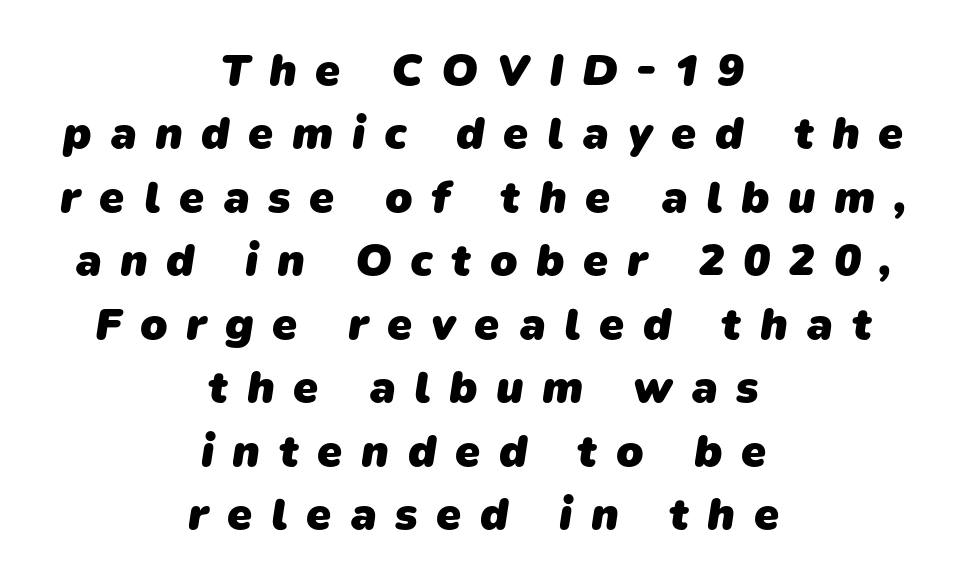
Q: Is the text bold? A: Yes.
Q: Is the typeface a serif or a sans-serif typeface? A: Sans-serif.
Q: Is the text underlined? A: No.
Q: How is the paragraph aligned? A: Centered.
Q: Is the spacing between letters normal or unusually wide? A: Unusually wide.
Q: Is the spacing between lines tight, normal or loose? A: Normal.
Q: Width (condensed, normal, or wide)? A: Normal.
Q: Stroke contrast? A: Low.
Q: x-height? A: Medium.
Q: Monospaced? A: No.
